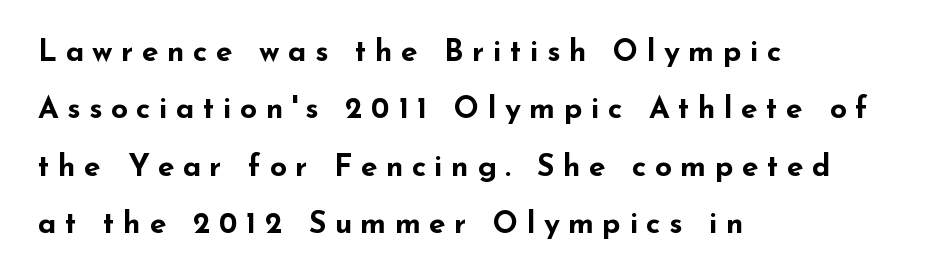
Is there much room between lines? Yes — plenty of vertical air separates them. Varying glyph widths throughout — classic text-font behaviour. Each word looks stretched out because of the extra space between its letters. In terms of letterform style, serifs are entirely absent. The lettering stays uniformly vertical, giving the passage a roman look. A clean baseline with only descenders dipping below it.
